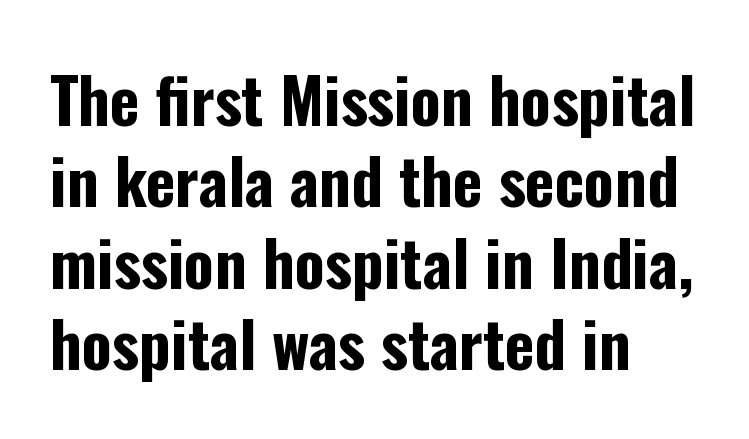
{"serif": "no", "italic": "no", "bold": "yes", "weight": "bold", "width": "condensed", "stroke_contrast": "low", "x_height": "medium", "monospaced": "no", "underline": "no", "align": "left", "line_spacing": "normal", "line_spacing_ratio": 1.29, "letter_spacing": "normal", "letter_spacing_em": 0.0, "glyph_px": 63}
